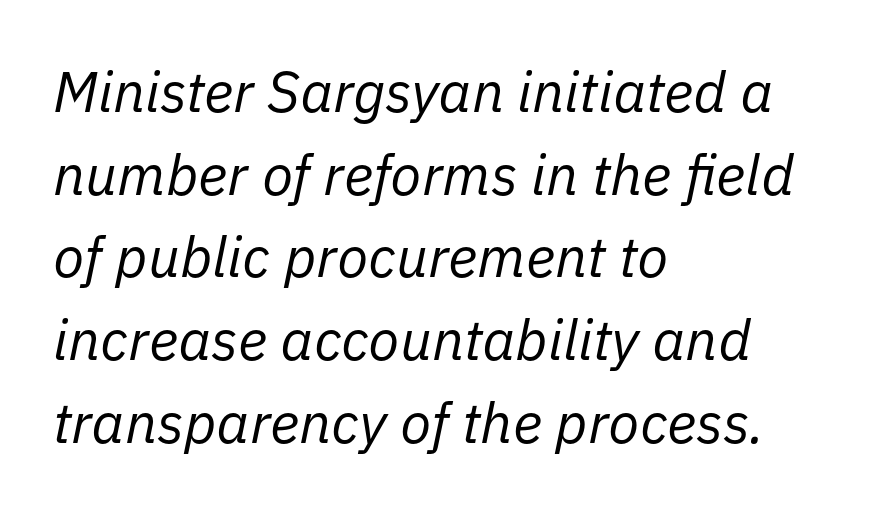
The image shows 57 px regular-weight type, italic (leaning right); set left-aligned, normal line spacing (1.45x), normal letter spacing, not underlined; low stroke contrast and a medium x-height.
